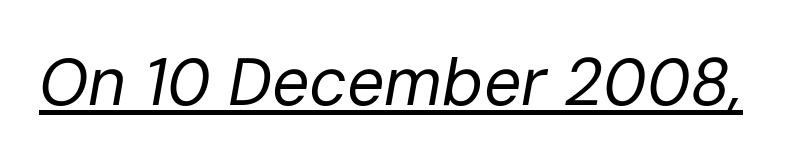
{"italic": "yes", "lean": "right", "slant_degrees": 10, "bold": "no", "weight": "regular", "width": "normal", "stroke_contrast": "low", "x_height": "medium", "monospaced": "no", "underline": "yes", "letter_spacing": "normal", "letter_spacing_em": 0.0, "glyph_px": 66}
